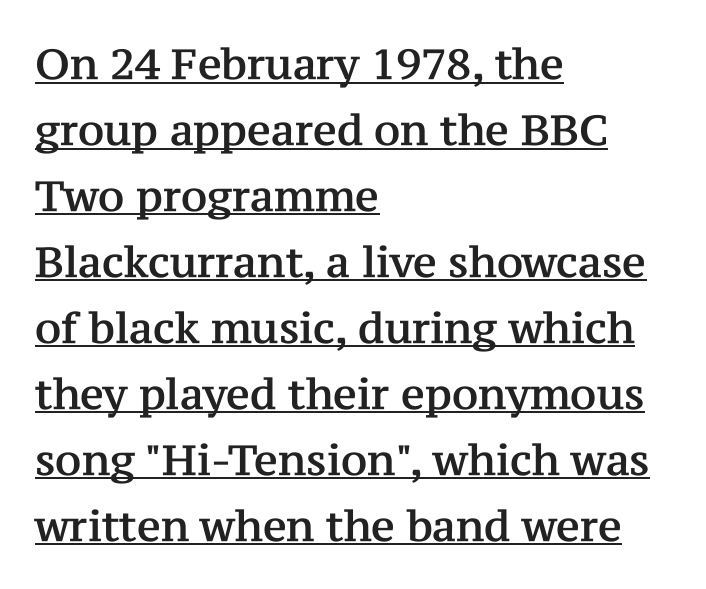
Q: Is the text italic (slanted)? A: No, it is upright.
Q: Is the typeface a serif or a sans-serif typeface? A: Serif.
Q: Is the text underlined? A: Yes.
Q: How is the paragraph aligned? A: Left-aligned.
Q: Is the spacing between letters normal or unusually wide? A: Normal.
Q: Is the spacing between lines tight, normal or loose? A: Normal.
Q: Width (condensed, normal, or wide)? A: Normal.
Q: Stroke contrast? A: Medium.
Q: x-height? A: Medium.
Q: Monospaced? A: No.
